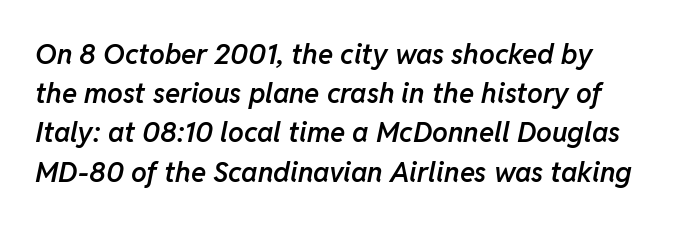
Q: Is the text bold? A: Semi-bold.
Q: Is the text italic (slanted)? A: Yes, it leans right by about 11 degrees.
Q: Is the text underlined? A: No.
Q: Is the spacing between letters normal or unusually wide? A: Normal.
Q: Is the spacing between lines tight, normal or loose? A: Normal.
Q: Width (condensed, normal, or wide)? A: Normal.
Q: Stroke contrast? A: Low.
Q: x-height? A: Medium.
Q: Monospaced? A: No.
